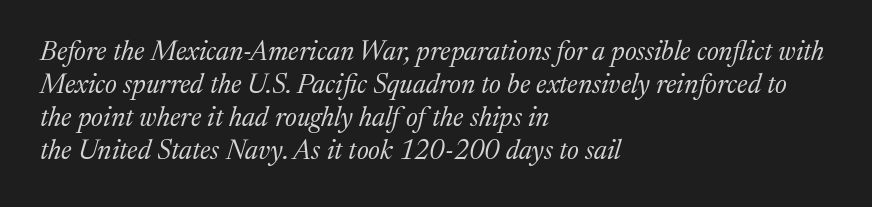
Clear beneath every line of the passage. If you drew a line through each stem, it would be angled. Vertical stems look standard width or narrower in stroke. A typesetter would call this zero additional tracking.
